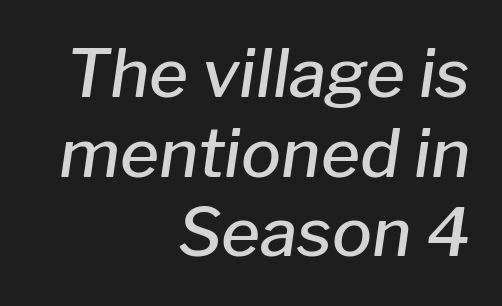
The image shows 67 px semibold type, italic (leaning right); set right-aligned, line spacing 1.19x, normal letter spacing, not underlined; low stroke contrast and a medium x-height.
